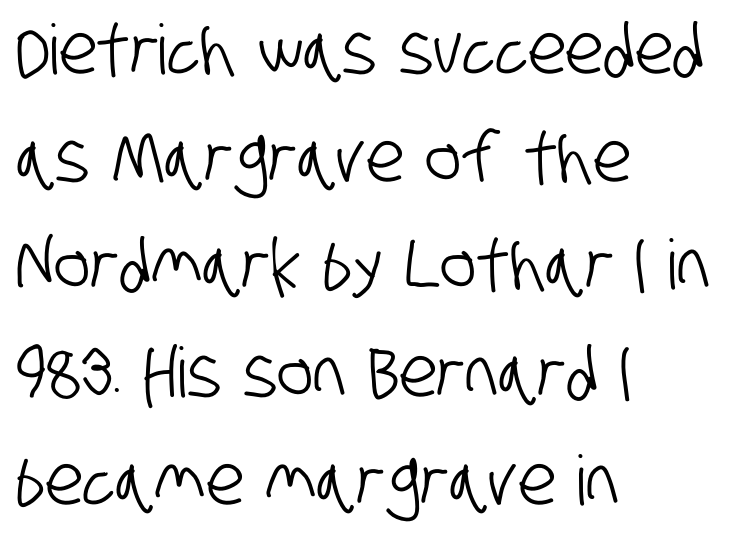
The image shows 69 px condensed sans-serif type; set left-aligned, normal line spacing (1.56x), normal letter spacing, not underlined; low stroke contrast and a large x-height.
